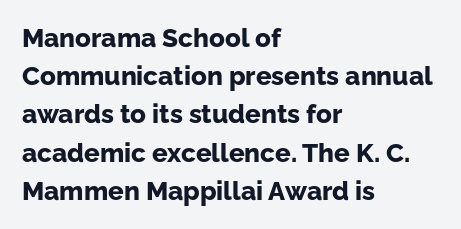
One glance says typical: line gaps are just what's usual. Students, note that the glyphs here touch the page at normal intervals. When letters stand straight like this, we call the style roman or upright. The string is rendered with underlining switched off. Casual observation: everything's shoved over to the left.
